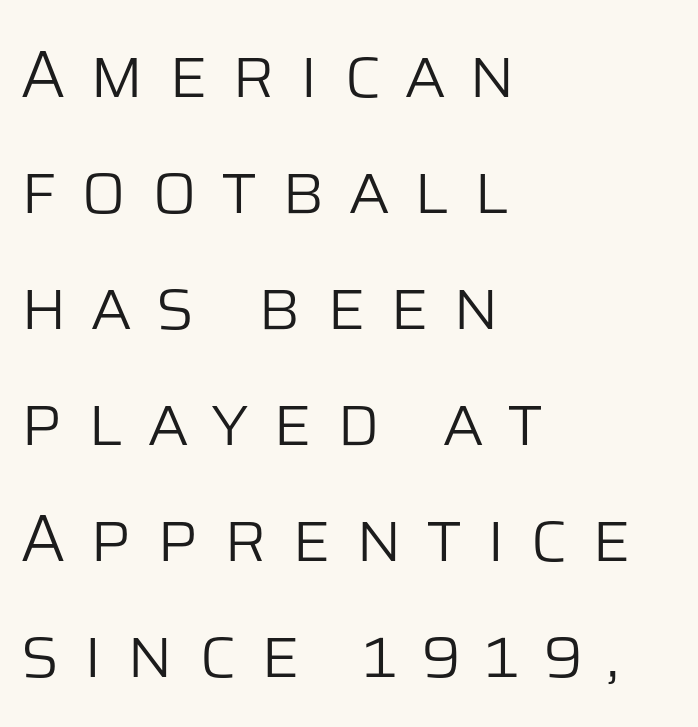
Q: Is the text bold? A: No.
Q: Is the text italic (slanted)? A: No, it is upright.
Q: Is the typeface a serif or a sans-serif typeface? A: Sans-serif.
Q: Is the text underlined? A: No.
Q: How is the paragraph aligned? A: Left-aligned.
Q: Is the spacing between letters normal or unusually wide? A: Unusually wide.
Q: Width (condensed, normal, or wide)? A: Normal.
Q: Stroke contrast? A: Low.
Q: x-height? A: Large.
Q: Monospaced? A: No.
